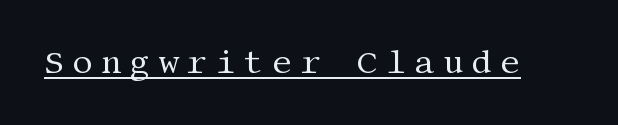
The image shows 32 px regular-weight serif type, upright; set unusually wide letter spacing (+0.25 em), underlined; medium stroke contrast and a large x-height.
